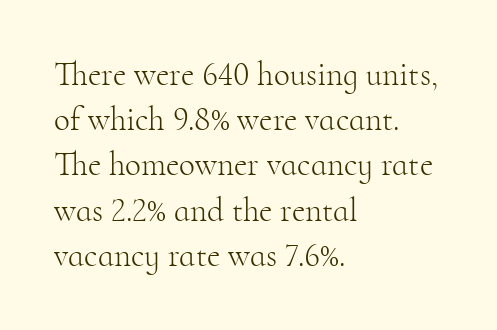
{"serif": "yes", "italic": "no", "bold": "no", "weight": "light", "width": "normal", "stroke_contrast": "high", "x_height": "small", "monospaced": "no", "underline": "no", "align": "left", "line_spacing": "normal", "line_spacing_ratio": 1.37, "letter_spacing": "normal", "letter_spacing_em": 0.0, "glyph_px": 33}
